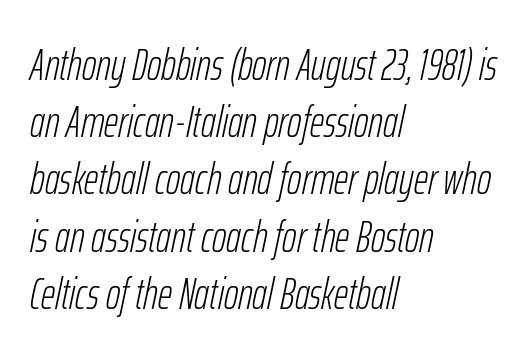
Q: Is the text bold? A: No.
Q: Is the text italic (slanted)? A: Yes, it leans right by about 12 degrees.
Q: Is the text underlined? A: No.
Q: How is the paragraph aligned? A: Left-aligned.
Q: Is the spacing between letters normal or unusually wide? A: Normal.
Q: Is the spacing between lines tight, normal or loose? A: Normal.
Q: Width (condensed, normal, or wide)? A: Condensed.
Q: Stroke contrast? A: Low.
Q: x-height? A: Medium.
Q: Monospaced? A: No.
